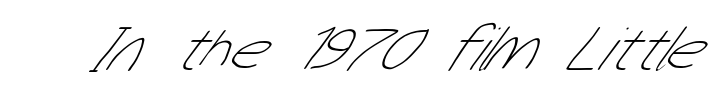
The image shows 63 px thin, condensed sans-serif type; set normal letter spacing, not underlined; low stroke contrast and a medium x-height.
